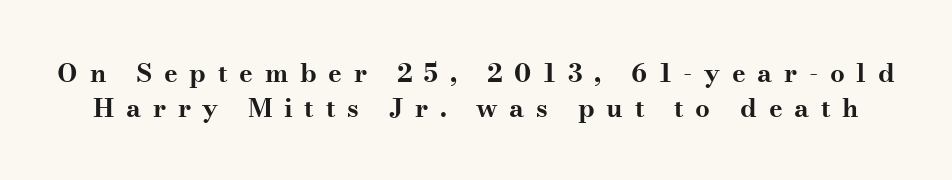
Its strokes are broad and dark, the hallmark of bold type. Each new line begins a customary step beneath the previous one. The foot of each line stays bare and open. This is the regular roman posture of the typeface. Honestly, the letter spacing is so wide it's the main thing you notice.
